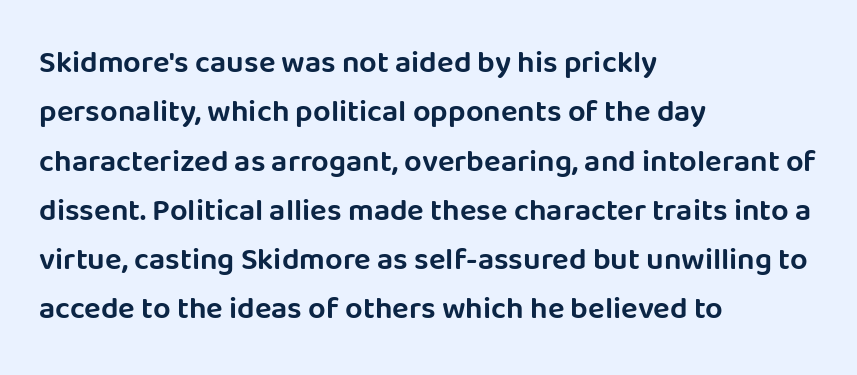
Q: Is the text italic (slanted)? A: No, it is upright.
Q: Is the typeface a serif or a sans-serif typeface? A: Sans-serif.
Q: Is the text underlined? A: No.
Q: How is the paragraph aligned? A: Left-aligned.
Q: Is the spacing between letters normal or unusually wide? A: Normal.
Q: Is the spacing between lines tight, normal or loose? A: Normal.
Q: Width (condensed, normal, or wide)? A: Normal.
Q: Stroke contrast? A: Low.
Q: x-height? A: Large.
Q: Monospaced? A: No.
